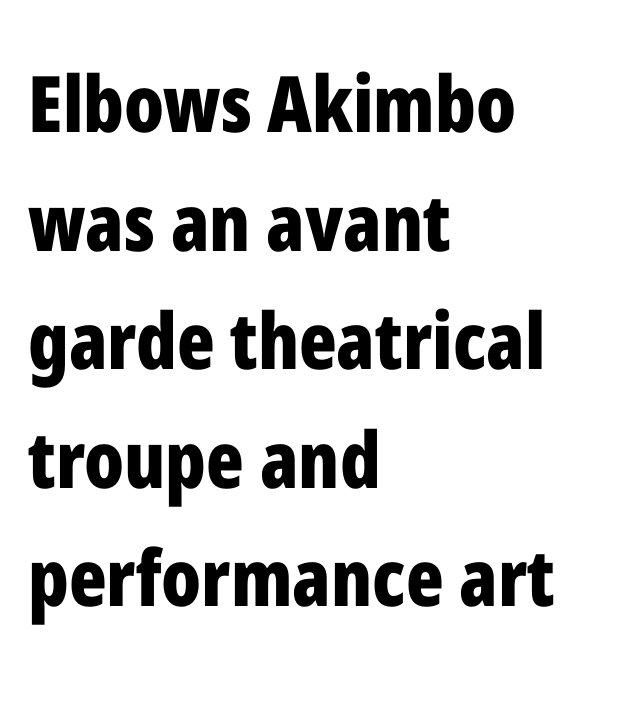
Line starts are locked; line ends wander. Is there much room between lines? A standard amount, neither cramped nor airy. The designer went with a sans here, leaving each stem footless. It's the straight-up-and-down kind of type.
